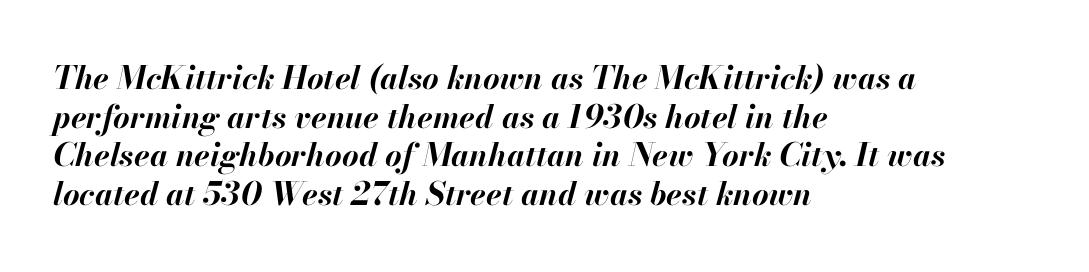
Q: Is the text bold? A: Yes.
Q: Is the text italic (slanted)? A: Yes, it leans right by about 13 degrees.
Q: Is the text underlined? A: No.
Q: How is the paragraph aligned? A: Left-aligned.
Q: Is the spacing between letters normal or unusually wide? A: Normal.
Q: Width (condensed, normal, or wide)? A: Normal.
Q: Stroke contrast? A: High.
Q: x-height? A: Small.
Q: Monospaced? A: No.
